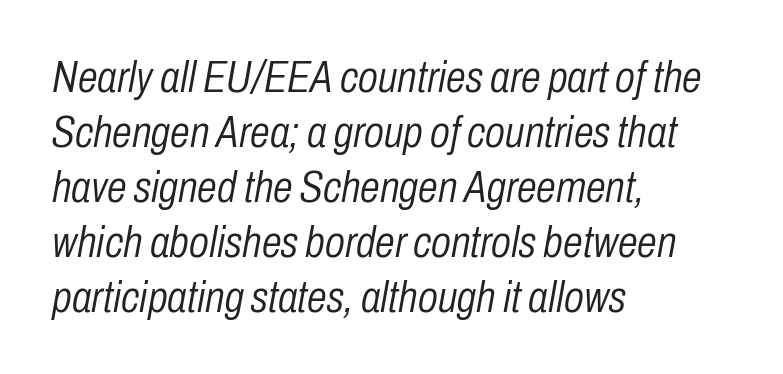
Q: Is the text bold? A: No.
Q: Is the text italic (slanted)? A: Yes, it leans right by about 10 degrees.
Q: Is the text underlined? A: No.
Q: How is the paragraph aligned? A: Left-aligned.
Q: Is the spacing between letters normal or unusually wide? A: Normal.
Q: Width (condensed, normal, or wide)? A: Condensed.
Q: Stroke contrast? A: Low.
Q: x-height? A: Medium.
Q: Monospaced? A: No.
